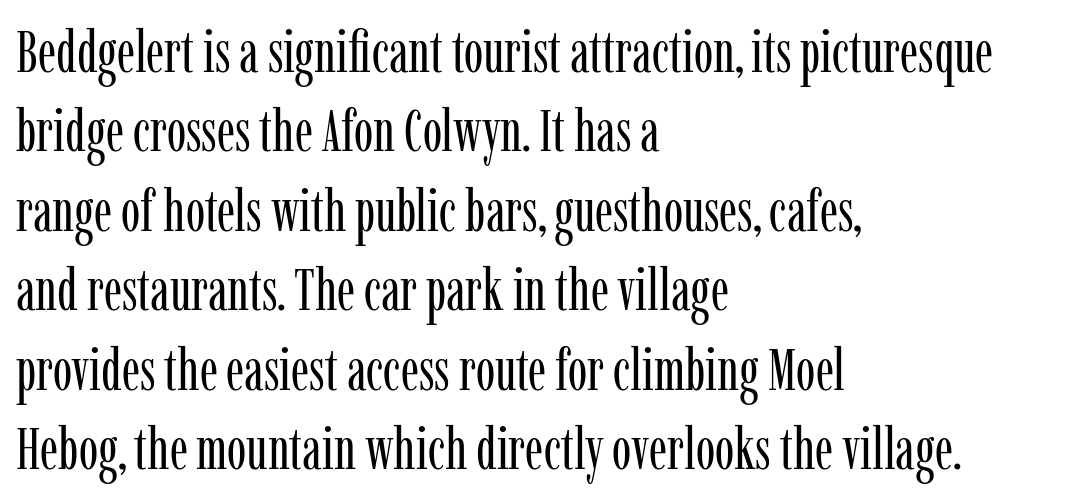
The image shows 58 px regular-weight, condensed serif type, upright; set left-aligned, normal line spacing (1.37x), normal letter spacing, not underlined; low stroke contrast and a medium x-height.
